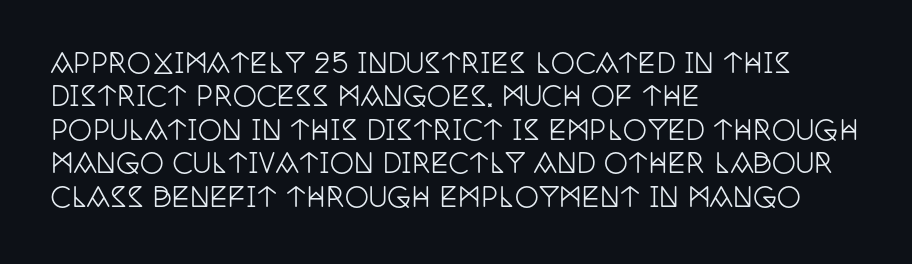
{"italic": "no", "underline": "no", "align": "left", "line_spacing_ratio": 1.24, "letter_spacing": "normal", "letter_spacing_em": 0.0, "glyph_px": 27}
